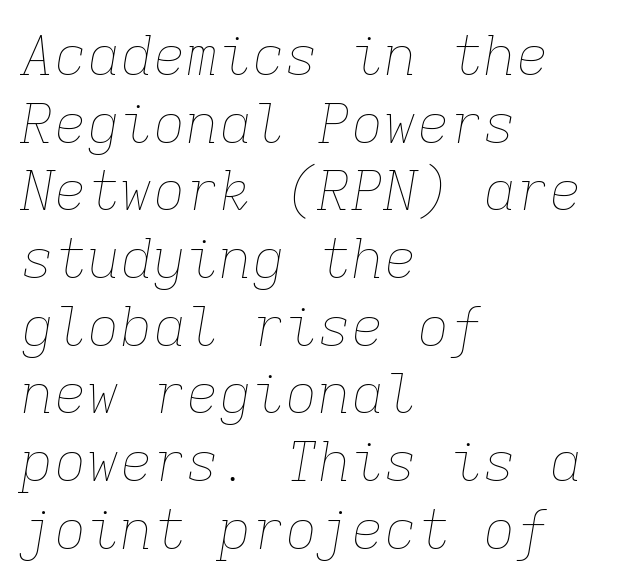
Think standard paragraph weight, or any step lighter than that. The glyphs are unaccompanied by any horizontal stroke below them. A typesetter would call this monospace, since all characters share one set width. The lettering tilts uniformly, giving the passage an italic look. Nobody touched the tracking dial on this one.
